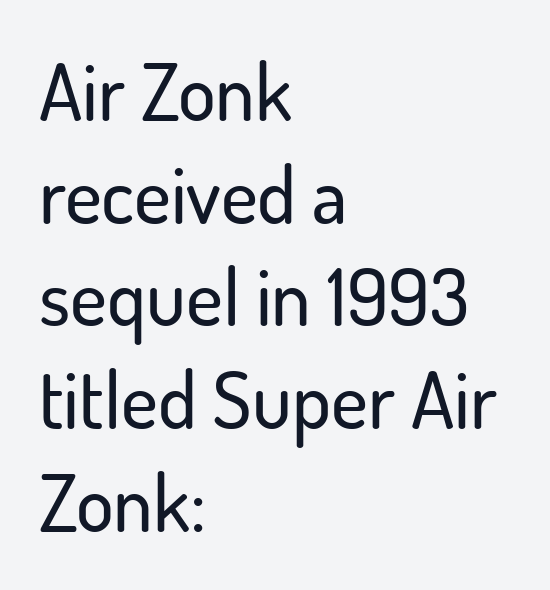
{"serif": "no", "italic": "no", "width": "normal", "stroke_contrast": "low", "x_height": "small", "monospaced": "no", "underline": "no", "align": "left", "line_spacing": "normal", "line_spacing_ratio": 1.3, "letter_spacing": "normal", "letter_spacing_em": 0.0, "glyph_px": 79}
